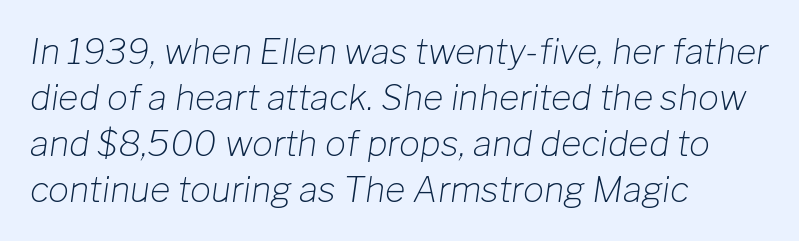
An italicized treatment has been applied to the whole sample. Is this a fixed-width face? No — the glyphs have proportional, varying widths. The rendering anchors every line to the left-hand side. Has an underline been added? It has not.
